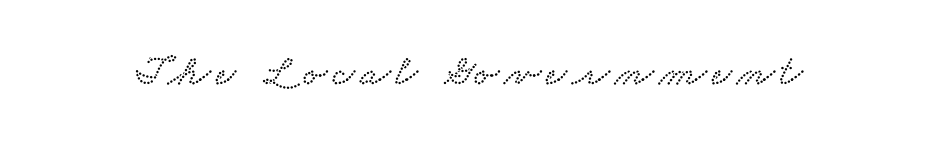
The image shows 44 px wide serif type; set not underlined; low stroke contrast and a small x-height.
